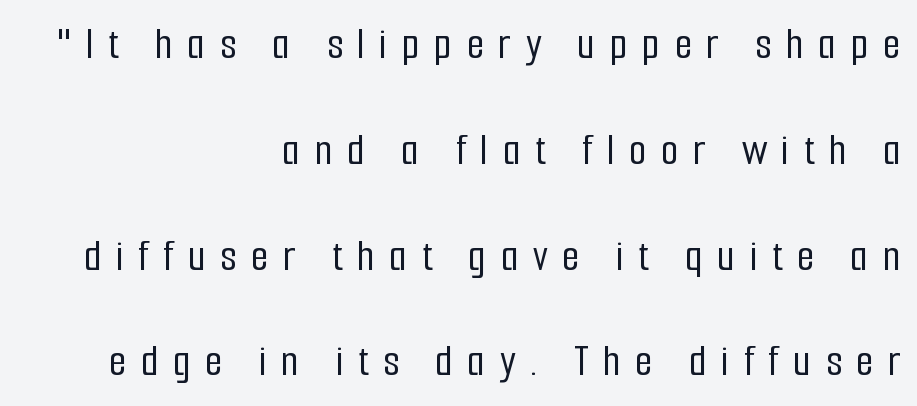
Q: Is the text italic (slanted)? A: No, it is upright.
Q: Is the typeface a serif or a sans-serif typeface? A: Sans-serif.
Q: Is the text underlined? A: No.
Q: How is the paragraph aligned? A: Right-aligned.
Q: Is the spacing between letters normal or unusually wide? A: Unusually wide.
Q: Is the spacing between lines tight, normal or loose? A: Loose.
Q: Width (condensed, normal, or wide)? A: Condensed.
Q: Stroke contrast? A: Low.
Q: x-height? A: Medium.
Q: Monospaced? A: No.
